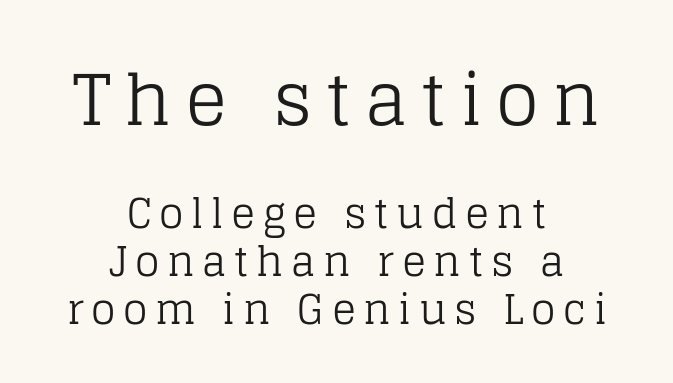
Q: Is the text bold? A: No.
Q: Is the text italic (slanted)? A: No, it is upright.
Q: Is the typeface a serif or a sans-serif typeface? A: Serif.
Q: Is the text underlined? A: No.
Q: How is the paragraph aligned? A: Centered.
Q: Which block of text is set in a larger size, the first (top) or the second (bottom)? A: The first (top) one.
Q: Width (condensed, normal, or wide)? A: Normal.
Q: Stroke contrast? A: Low.
Q: x-height? A: Large.
Q: Monospaced? A: No.
